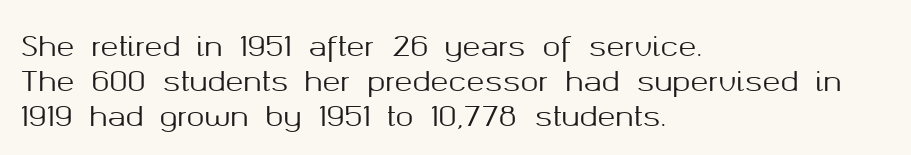
Students, observe: this is what conventionally led text looks like. This sample uses plain, unmodified letter spacing. Nobody drew a line under any word here. The typesetter chose a ragged-right arrangement here. Style check: upright.
